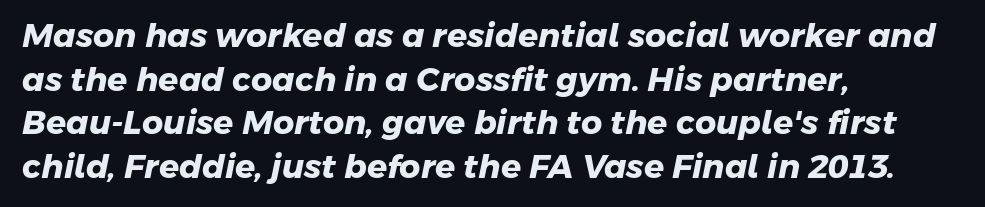
{"serif": "no", "bold": "yes", "weight": "heavy", "width": "normal", "stroke_contrast": "low", "x_height": "medium", "monospaced": "no", "underline": "no", "align": "left", "line_spacing": "normal", "line_spacing_ratio": 1.32, "letter_spacing": "normal", "letter_spacing_em": 0.0, "glyph_px": 33}
